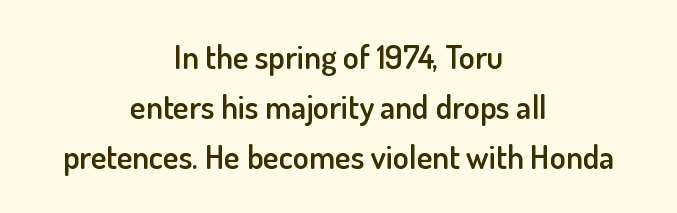
{"serif": "no", "italic": "no", "bold": "semi", "weight": "semibold", "width": "normal", "stroke_contrast": "low", "x_height": "small", "monospaced": "no", "underline": "no", "align": "center", "line_spacing": "normal", "line_spacing_ratio": 1.52, "letter_spacing": "normal", "letter_spacing_em": 0.0, "glyph_px": 33}
